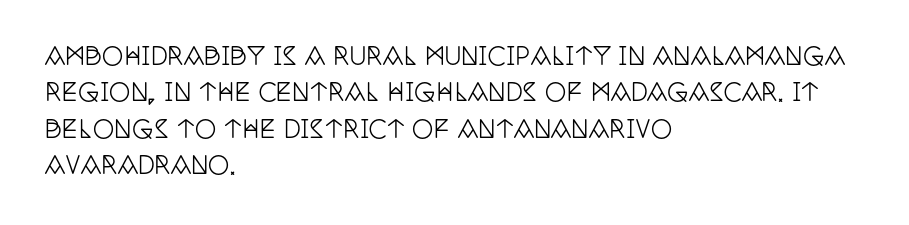
Q: Is the text italic (slanted)? A: No, it is upright.
Q: Is the text underlined? A: No.
Q: How is the paragraph aligned? A: Left-aligned.
Q: Is the spacing between letters normal or unusually wide? A: Normal.
Q: Is the spacing between lines tight, normal or loose? A: Normal.
